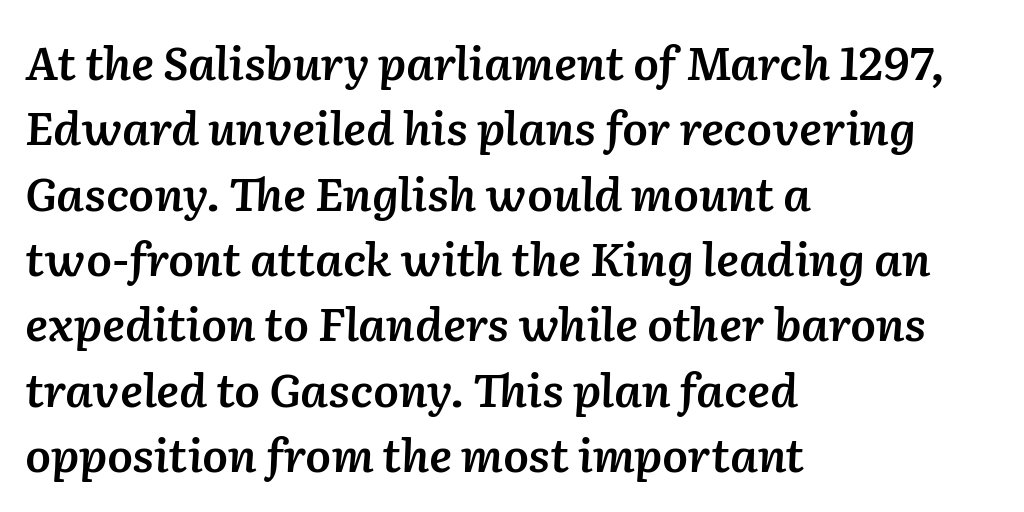
{"italic": "yes", "lean": "right", "slant_degrees": 2, "bold": "semi", "weight": "semibold", "width": "normal", "stroke_contrast": "low", "x_height": "medium", "monospaced": "no", "underline": "no", "align": "left", "line_spacing": "normal", "line_spacing_ratio": 1.42, "letter_spacing": "normal", "letter_spacing_em": 0.0, "glyph_px": 46}
